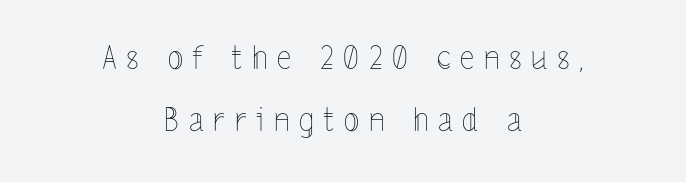
The image shows 32 px thin, condensed type, upright; set centered, loose line spacing (1.94x), unusually wide letter spacing (+0.3 em), not underlined; a medium x-height.
